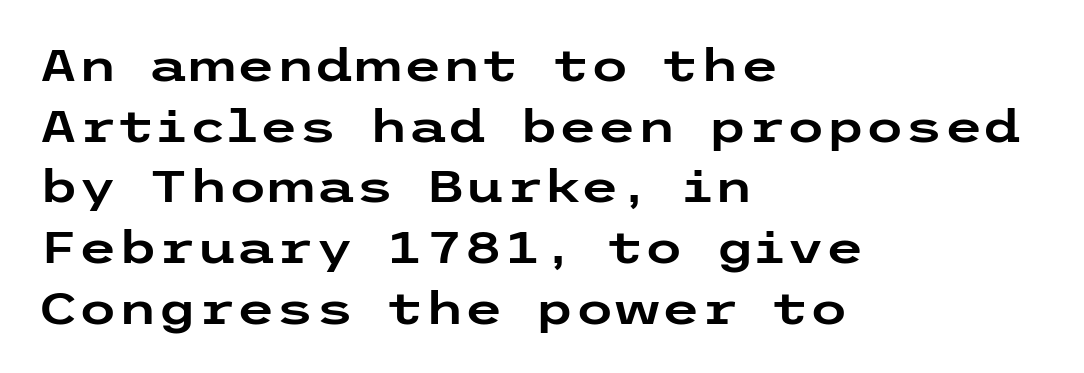
To sum up the face: it is a sans, with no serifs. Unmarked baselines from the first word to the last. Casual observation: everything's shoved over to the left. The vertical gap from one line to the next is medium.
